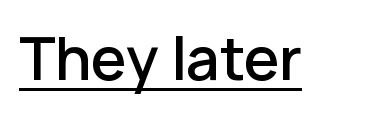
{"serif": "no", "italic": "no", "bold": "semi", "weight": "semibold", "width": "normal", "stroke_contrast": "low", "x_height": "medium", "monospaced": "no", "underline": "yes", "letter_spacing": "normal", "letter_spacing_em": 0.0, "glyph_px": 57}
